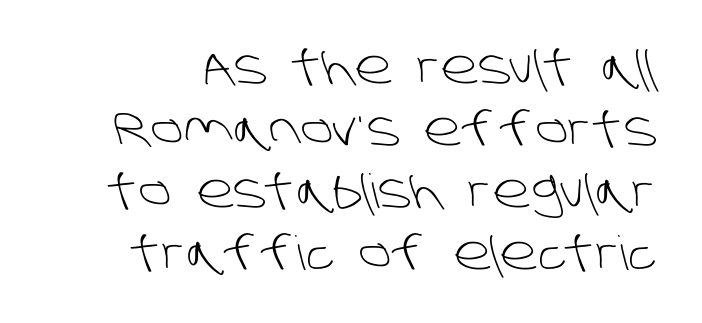
Q: Is the text bold? A: No.
Q: Is the typeface a serif or a sans-serif typeface? A: Sans-serif.
Q: Is the text underlined? A: No.
Q: Is the spacing between letters normal or unusually wide? A: Normal.
Q: Is the spacing between lines tight, normal or loose? A: Normal.
Q: Width (condensed, normal, or wide)? A: Normal.
Q: Stroke contrast? A: Low.
Q: x-height? A: Large.
Q: Monospaced? A: No.
